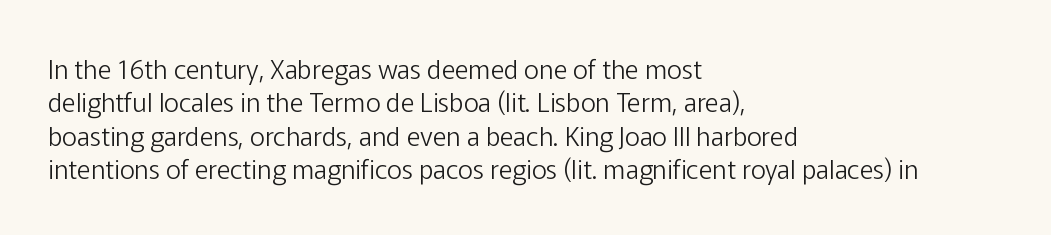
Compared with typical paragraphs, the rows here are spaced about the same. The letters stand straight up with perfectly vertical stems. Short and long lines alike share a common starting point at left. Is the stroke heavy? The answer is a plain regular-or-lighter. In terms of letterspacing, this is plain default setting. Just letters on the line, the space beneath them empty.
